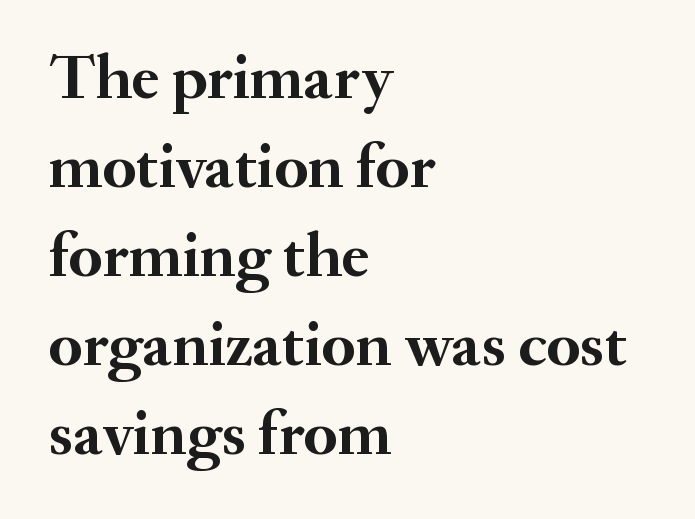
{"serif": "yes", "italic": "no", "bold": "yes", "weight": "semibold", "width": "normal", "stroke_contrast": "medium", "x_height": "small", "monospaced": "no", "underline": "no", "align": "left", "line_spacing": "normal", "line_spacing_ratio": 1.39, "letter_spacing": "normal", "letter_spacing_em": 0.0, "glyph_px": 64}
